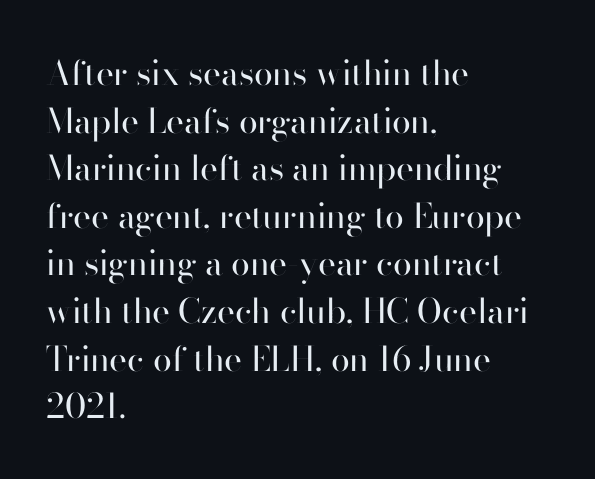
Q: Is the text bold? A: No.
Q: Is the text italic (slanted)? A: No, it is upright.
Q: Is the typeface a serif or a sans-serif typeface? A: Sans-serif.
Q: Is the text underlined? A: No.
Q: How is the paragraph aligned? A: Left-aligned.
Q: Is the spacing between letters normal or unusually wide? A: Normal.
Q: Is the spacing between lines tight, normal or loose? A: Normal.
Q: Width (condensed, normal, or wide)? A: Normal.
Q: Stroke contrast? A: High.
Q: x-height? A: Small.
Q: Monospaced? A: No.
